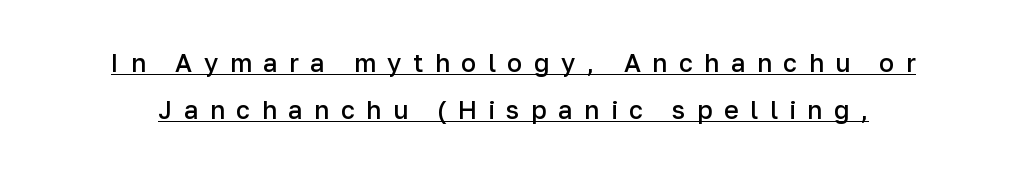
{"italic": "no", "bold": "semi", "underline": "yes", "line_spacing_ratio": 1.88, "letter_spacing": "wide", "letter_spacing_em": 0.46, "glyph_px": 25}
